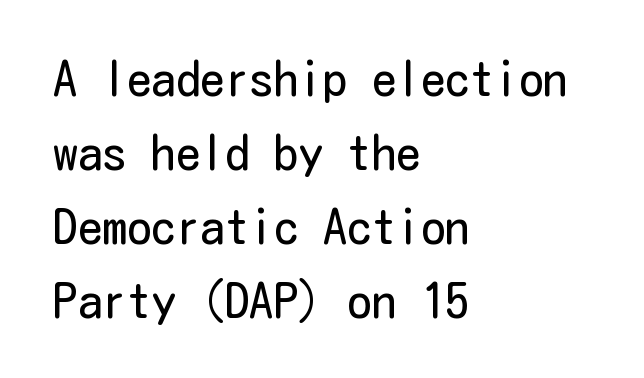
The image shows 49 px regular-weight, condensed sans-serif type, upright; set left-aligned, normal line spacing (1.51x), normal letter spacing, not underlined; low stroke contrast and a medium x-height.
